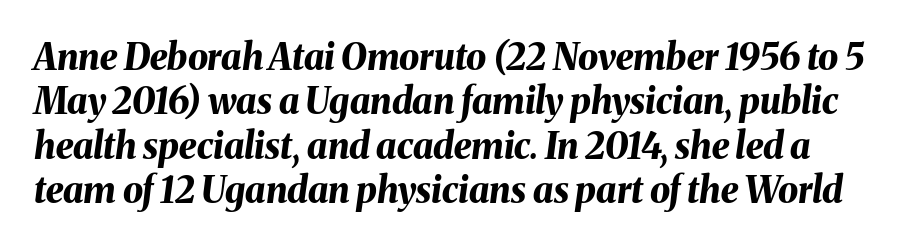
Q: Is the text bold? A: Yes.
Q: Is the text italic (slanted)? A: Yes, it leans right by about 8 degrees.
Q: Is the text underlined? A: No.
Q: Is the spacing between letters normal or unusually wide? A: Normal.
Q: Width (condensed, normal, or wide)? A: Normal.
Q: Stroke contrast? A: Medium.
Q: x-height? A: Medium.
Q: Monospaced? A: No.
